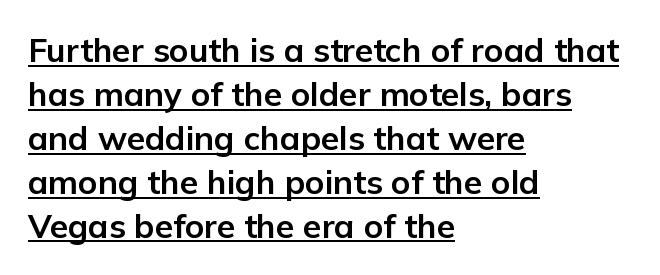
{"serif": "no", "italic": "no", "bold": "yes", "weight": "bold", "width": "normal", "stroke_contrast": "low", "x_height": "medium", "monospaced": "no", "underline": "yes", "align": "left", "line_spacing": "normal", "line_spacing_ratio": 1.33, "letter_spacing": "normal", "letter_spacing_em": 0.0, "glyph_px": 33}
